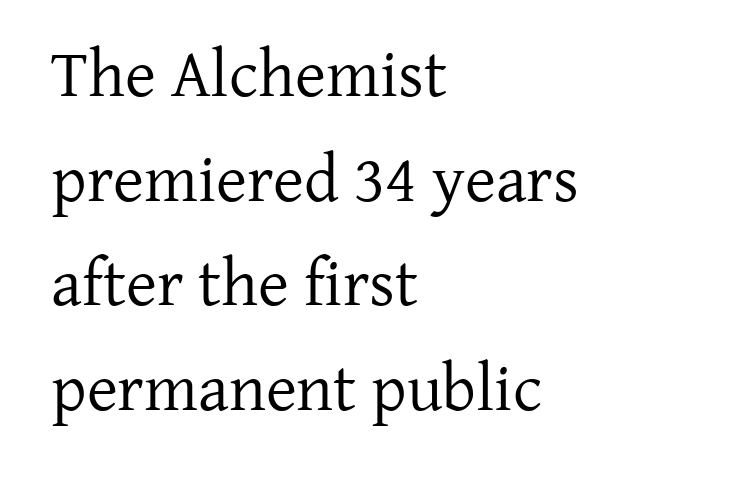
Q: Is the text bold? A: No.
Q: Is the text italic (slanted)? A: No, it is upright.
Q: Is the typeface a serif or a sans-serif typeface? A: Serif.
Q: Is the text underlined? A: No.
Q: How is the paragraph aligned? A: Left-aligned.
Q: Is the spacing between letters normal or unusually wide? A: Normal.
Q: Is the spacing between lines tight, normal or loose? A: Normal.
Q: Width (condensed, normal, or wide)? A: Normal.
Q: Stroke contrast? A: Low.
Q: x-height? A: Medium.
Q: Monospaced? A: No.
